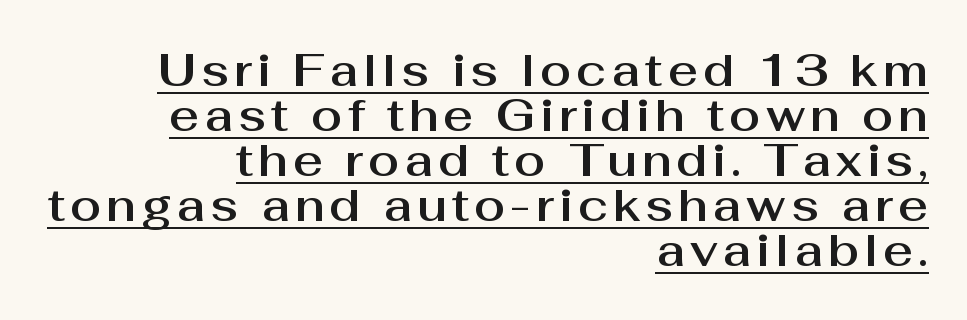
{"serif": "no", "italic": "no", "width": "normal", "stroke_contrast": "medium", "x_height": "medium", "monospaced": "no", "underline": "yes", "align": "right", "line_spacing": "tight", "line_spacing_ratio": 0.98, "glyph_px": 46}
